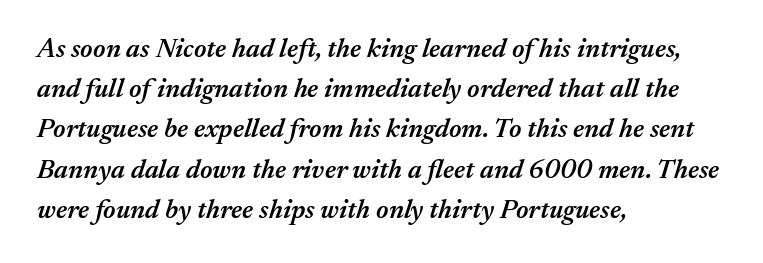
Q: Is the text bold? A: Semi-bold.
Q: Is the text italic (slanted)? A: Yes, it leans right by about 17 degrees.
Q: Is the text underlined? A: No.
Q: How is the paragraph aligned? A: Left-aligned.
Q: Is the spacing between letters normal or unusually wide? A: Normal.
Q: Is the spacing between lines tight, normal or loose? A: Normal.
